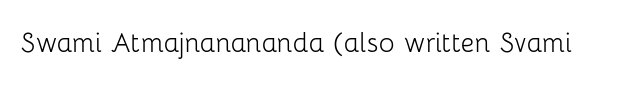
The image shows 33 px light sans-serif type, upright; set normal letter spacing, not underlined; low stroke contrast and a medium x-height.
